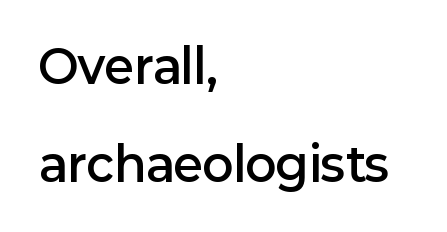
How would I describe the line gaps? Wide and relaxed. The rendering anchors every line to the left-hand side. Each letter keeps its own natural width here, so spacing adapts to shape. The characters look somewhat weighty, a semibold short of true bold. Letters rest on an invisible, unmarked baseline.
